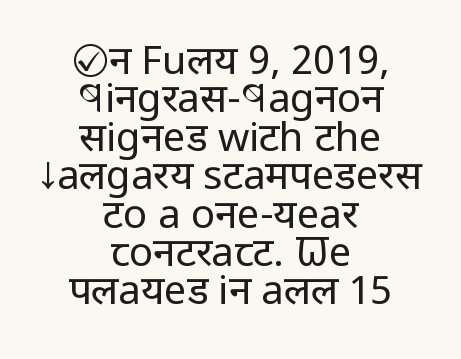
The image shows 40 px regular-weight, condensed sans-serif type, upright; set centered, tight line spacing (0.96x), normal letter spacing, not underlined; low stroke contrast and a large x-height.
